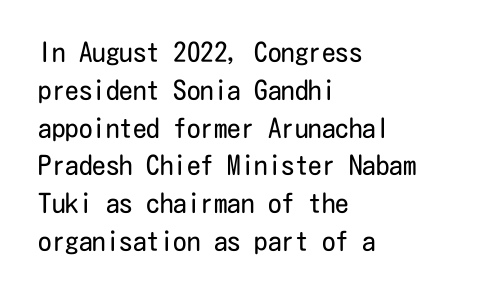
Short note: letters normally spaced. These lines are set flush left with a ragged right edge. The passage shown is not bold in any degree. Rows of type keep a routine distance in the vertical direction. This is the regular roman posture of the typeface.
